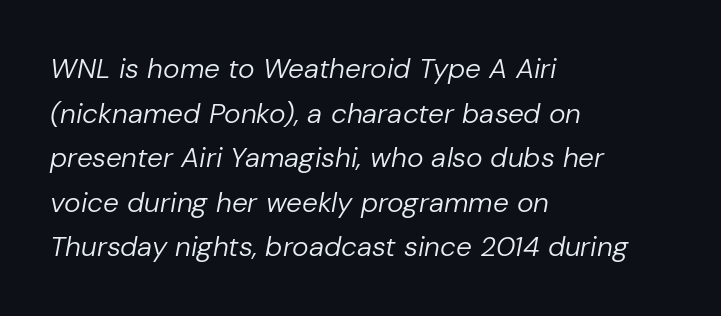
The image shows 28 px regular-weight type, italic (leaning right); set left-aligned, normal line spacing (1.59x), normal letter spacing, not underlined; low stroke contrast and a medium x-height.
